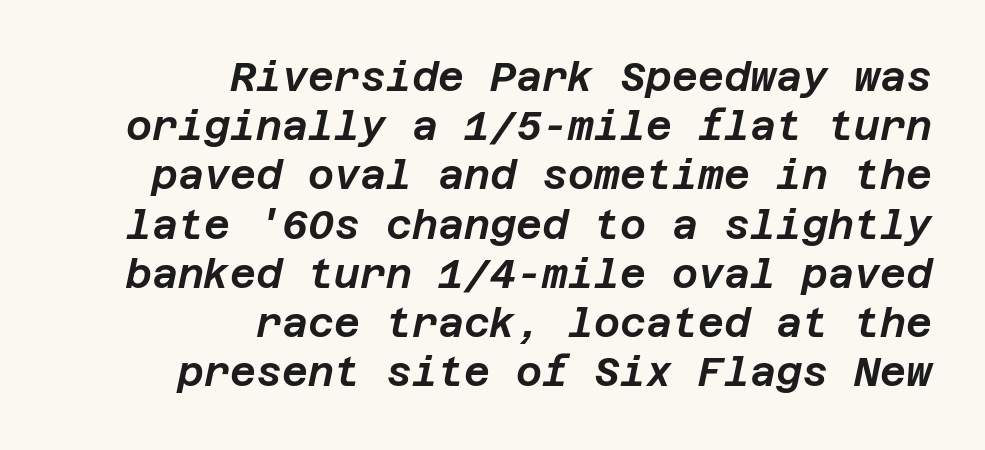
The image shows 40 px text type, italic (leaning right); set right-aligned, line spacing 1.23x, normal letter spacing, not underlined; low stroke contrast and a large x-height.
